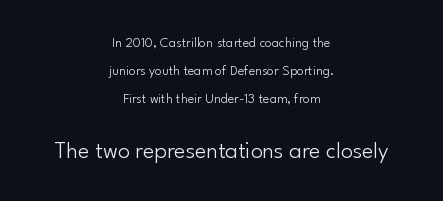
Airy leading. If you drew a line through each stem, it would be perfectly vertical. The baseline area is clear. This rendering leaves character spacing at its baseline value.
